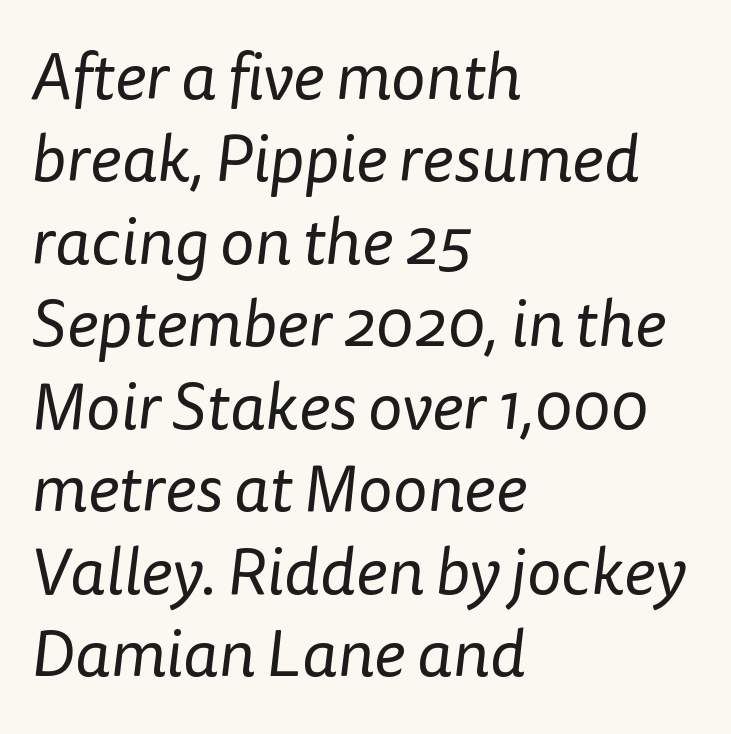
{"serif": "no", "bold": "no", "weight": "regular", "width": "normal", "stroke_contrast": "low", "x_height": "medium", "monospaced": "no", "underline": "no", "align": "left", "line_spacing": "normal", "line_spacing_ratio": 1.25, "letter_spacing": "normal", "letter_spacing_em": 0.0, "glyph_px": 66}
